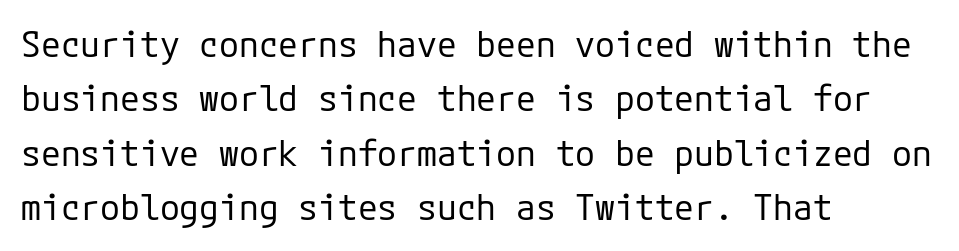
Q: Is the text bold? A: No.
Q: Is the text italic (slanted)? A: No, it is upright.
Q: Is the typeface a serif or a sans-serif typeface? A: Sans-serif.
Q: Is the text underlined? A: No.
Q: How is the paragraph aligned? A: Left-aligned.
Q: Is the spacing between letters normal or unusually wide? A: Normal.
Q: Is the spacing between lines tight, normal or loose? A: Normal.
Q: Width (condensed, normal, or wide)? A: Normal.
Q: Stroke contrast? A: Low.
Q: x-height? A: Medium.
